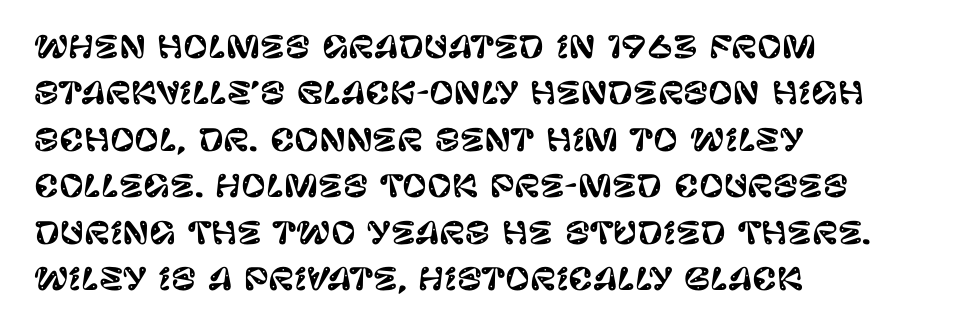
A typesetter would call this proportional, since set widths differ per character. The type family on display is of the sans-serif kind. Any mark beneath the type? The region is blank.
